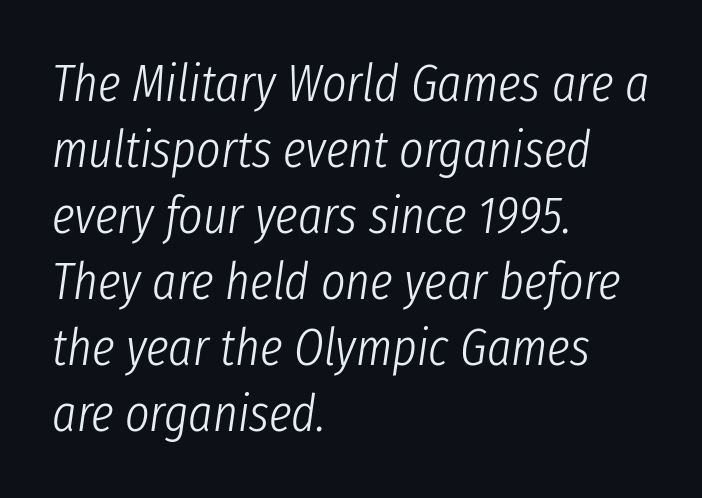
Q: Is the text bold? A: No.
Q: Is the text italic (slanted)? A: Yes, it leans right by about 8 degrees.
Q: Is the text underlined? A: No.
Q: How is the paragraph aligned? A: Left-aligned.
Q: Is the spacing between letters normal or unusually wide? A: Normal.
Q: Is the spacing between lines tight, normal or loose? A: Normal.
Q: Width (condensed, normal, or wide)? A: Condensed.
Q: Stroke contrast? A: Low.
Q: x-height? A: Medium.
Q: Monospaced? A: No.
